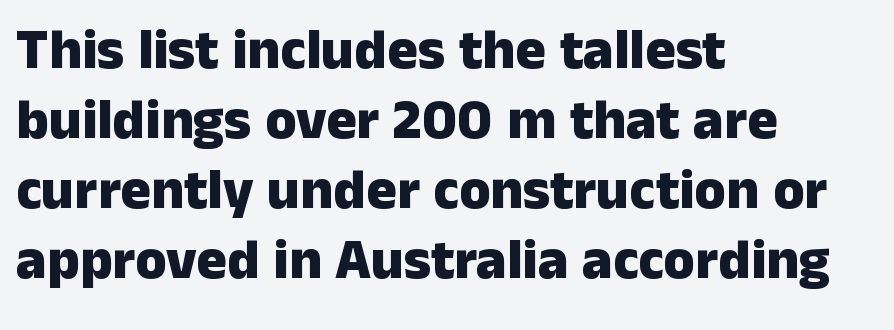
Does the lettering tilt? It doesn't — this is upright. The typesetter chose a ragged-right arrangement here. Set as a true bold cut, around the 700 mark. The rendering uses natural spacing where letterforms have individual widths. Descenders are the only things crossing below the line.
